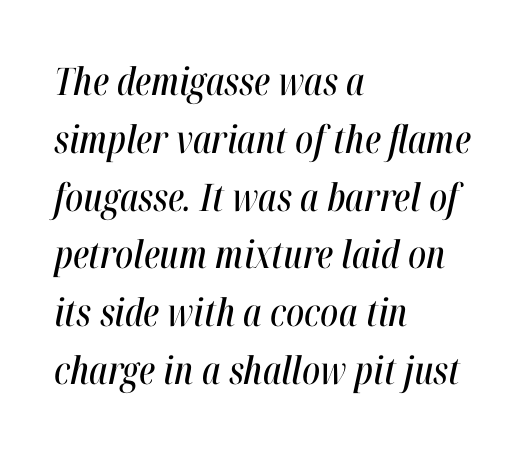
Q: Is the text italic (slanted)? A: Yes, it leans right by about 12 degrees.
Q: Is the text underlined? A: No.
Q: How is the paragraph aligned? A: Left-aligned.
Q: Is the spacing between letters normal or unusually wide? A: Normal.
Q: Is the spacing between lines tight, normal or loose? A: Normal.
Q: Width (condensed, normal, or wide)? A: Condensed.
Q: Stroke contrast? A: High.
Q: x-height? A: Medium.
Q: Monospaced? A: No.
